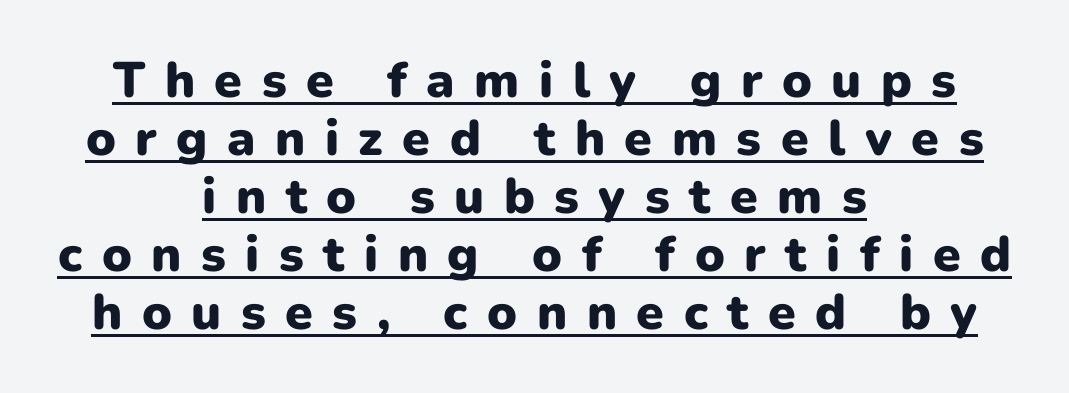
The image shows 50 px heavy sans-serif type, upright; set centered, line spacing 1.16x, unusually wide letter spacing (+0.39 em), underlined; low stroke contrast and a medium x-height.
